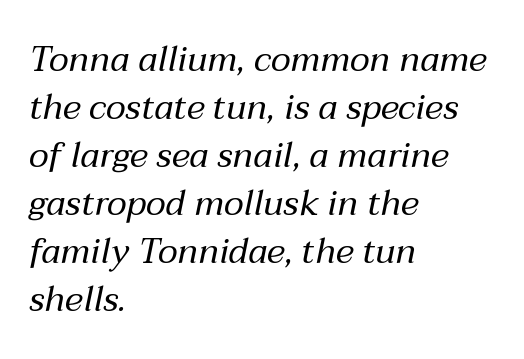
The image shows 35 px regular-weight type, italic (leaning right); set left-aligned, normal line spacing (1.37x), normal letter spacing, not underlined; medium stroke contrast and a medium x-height.
